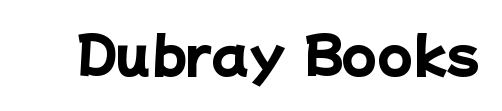
Q: Is the text bold? A: Yes.
Q: Is the typeface a serif or a sans-serif typeface? A: Sans-serif.
Q: Is the text underlined? A: No.
Q: Is the spacing between letters normal or unusually wide? A: Normal.
Q: Width (condensed, normal, or wide)? A: Normal.
Q: Stroke contrast? A: Low.
Q: x-height? A: Medium.
Q: Monospaced? A: No.
